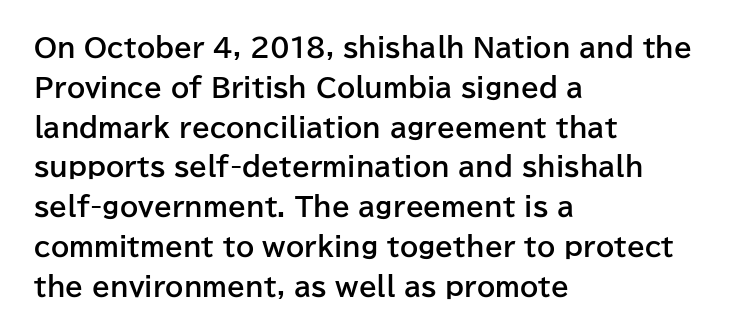
Plenty of ink on the page — the face is bold. Vertical spacing — default. Descenders hang freely into open space. All the whitespace from short lines collects on the right. This rendering leaves character spacing at its baseline value. Do the letters lean? They stand straight.
